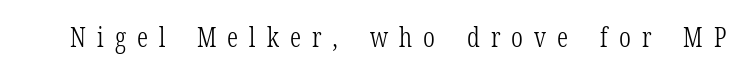
The axis of the letterforms is exactly vertical. Ink coverage per letter is moderate at most. Unmarked baselines from the first word to the last. Loose tracking; the words dissolve into strings of separated letters.
